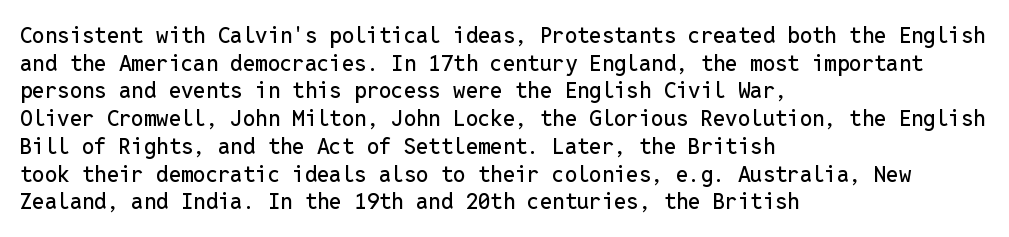
The image shows 22 px text type, upright; set left-aligned, normal line spacing (1.26x), normal letter spacing, not underlined.
